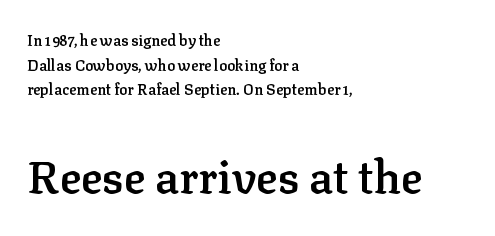
Q: Is the text bold? A: Semi-bold.
Q: Is the text italic (slanted)? A: No, it is upright.
Q: Is the typeface a serif or a sans-serif typeface? A: Serif.
Q: Is the text underlined? A: No.
Q: How is the paragraph aligned? A: Left-aligned.
Q: Is the spacing between letters normal or unusually wide? A: Normal.
Q: Is the spacing between lines tight, normal or loose? A: Normal.
Q: Which block of text is set in a larger size, the first (top) or the second (bottom)? A: The second (bottom) one.
Q: Width (condensed, normal, or wide)? A: Normal.
Q: Stroke contrast? A: Low.
Q: x-height? A: Medium.
Q: Monospaced? A: No.
